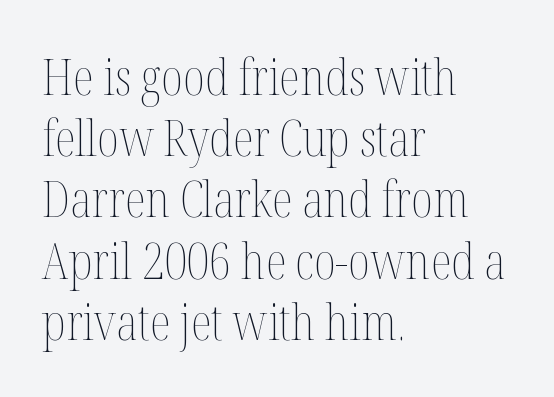
Q: Is the text bold? A: No.
Q: Is the text italic (slanted)? A: No, it is upright.
Q: Is the text underlined? A: No.
Q: How is the paragraph aligned? A: Left-aligned.
Q: Is the spacing between letters normal or unusually wide? A: Normal.
Q: Is the spacing between lines tight, normal or loose? A: Normal.
Q: Width (condensed, normal, or wide)? A: Condensed.
Q: Stroke contrast? A: Medium.
Q: x-height? A: Medium.
Q: Monospaced? A: No.
